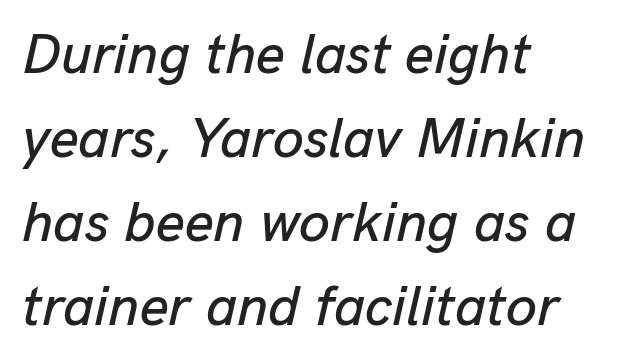
The image shows 56 px text type, italic (leaning right); set left-aligned, normal line spacing (1.5x), normal letter spacing, not underlined; low stroke contrast and a medium x-height.
